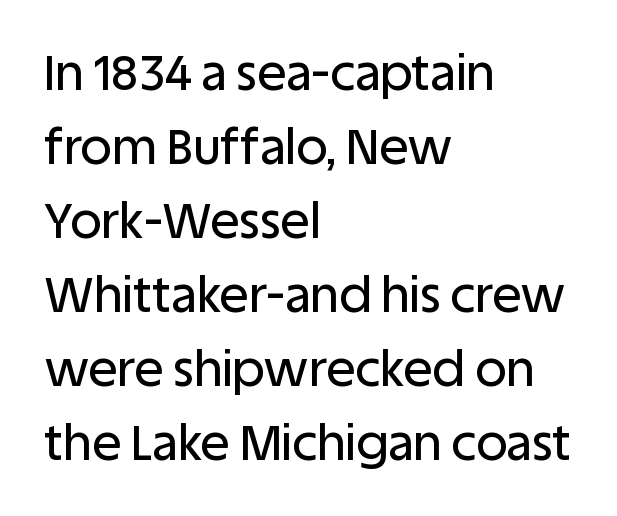
Q: Is the text italic (slanted)? A: No, it is upright.
Q: Is the typeface a serif or a sans-serif typeface? A: Sans-serif.
Q: Is the text underlined? A: No.
Q: How is the paragraph aligned? A: Left-aligned.
Q: Is the spacing between letters normal or unusually wide? A: Normal.
Q: Is the spacing between lines tight, normal or loose? A: Normal.
Q: Width (condensed, normal, or wide)? A: Normal.
Q: Stroke contrast? A: Low.
Q: x-height? A: Large.
Q: Monospaced? A: No.
